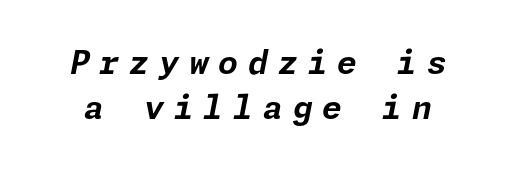
Q: Is the text bold? A: Yes.
Q: Is the text italic (slanted)? A: Yes, it leans right by about 11 degrees.
Q: Is the text underlined? A: No.
Q: Is the spacing between letters normal or unusually wide? A: Unusually wide.
Q: Is the spacing between lines tight, normal or loose? A: Normal.
Q: Width (condensed, normal, or wide)? A: Normal.
Q: Stroke contrast? A: Low.
Q: x-height? A: Medium.
